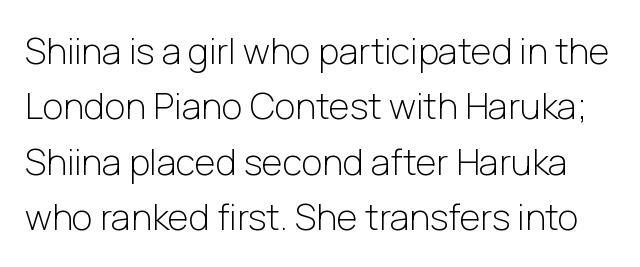
{"serif": "no", "italic": "no", "bold": "no", "weight": "light", "width": "normal", "stroke_contrast": "low", "x_height": "medium", "monospaced": "no", "underline": "no", "line_spacing": "normal", "line_spacing_ratio": 1.54, "letter_spacing": "normal", "letter_spacing_em": 0.0, "glyph_px": 36}
